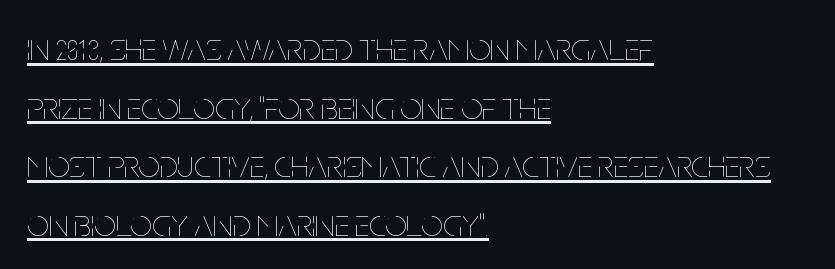
{"italic": "no", "bold": "no", "weight": "thin", "width": "condensed", "stroke_contrast": "low", "x_height": "large", "monospaced": "no", "underline": "yes", "align": "left", "line_spacing": "normal", "line_spacing_ratio": 1.54, "letter_spacing": "normal", "letter_spacing_em": 0.0, "glyph_px": 38}
